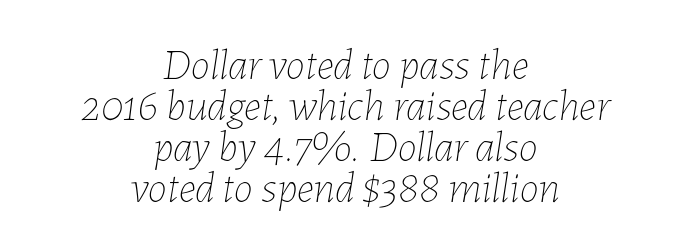
Heft: none added — not bold. Slanted lettering throughout. Glyph-to-glyph distance matches everyday printed text. Centered paragraph, ragged on both sides. Very little white space separates one row of letters from the next. Beneath every word, the page is bare.
